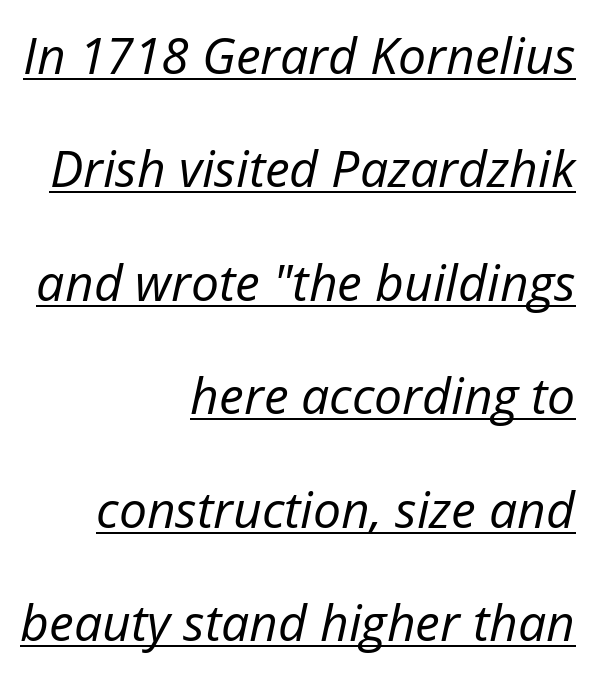
The image shows 50 px regular-weight type, italic (leaning right); set right-aligned, loose line spacing (2.27x), normal letter spacing, underlined; low stroke contrast and a medium x-height.
